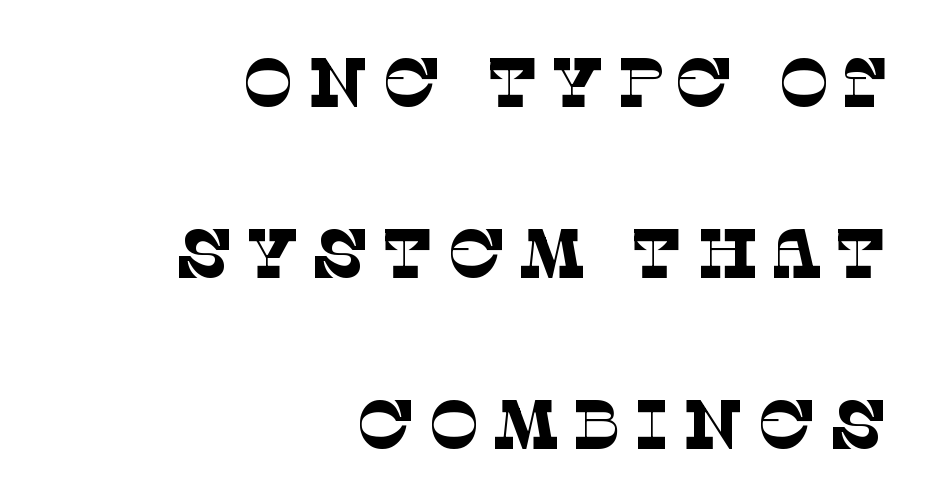
Q: Is the text bold? A: No.
Q: Is the typeface a serif or a sans-serif typeface? A: Serif.
Q: Is the text underlined? A: No.
Q: How is the paragraph aligned? A: Right-aligned.
Q: Is the spacing between lines tight, normal or loose? A: Loose.
Q: Width (condensed, normal, or wide)? A: Normal.
Q: Stroke contrast? A: Low.
Q: x-height? A: Large.
Q: Monospaced? A: No.
